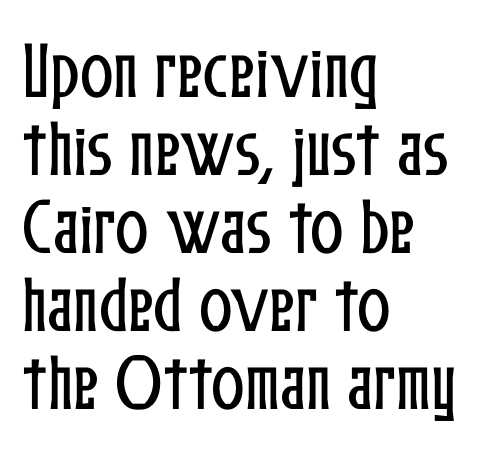
Here the glyphs are tracked normally, forming tight word shapes. Looks like regular typesetting: each glyph gets only the width it needs. Bare-footed words on every line. Summary of vertical rhythm: regular, with standard interline spacing.
